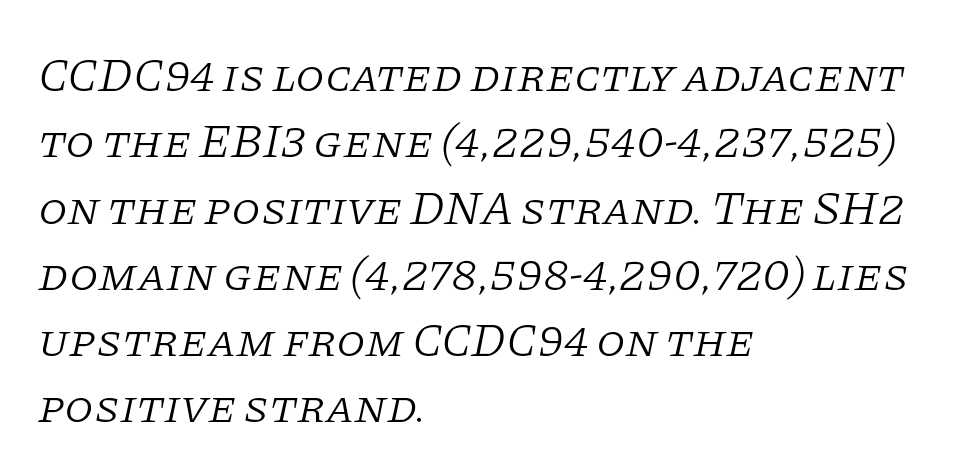
Q: Is the text bold? A: No.
Q: Is the text italic (slanted)? A: Yes, it leans right by about 11 degrees.
Q: Is the typeface a serif or a sans-serif typeface? A: Serif.
Q: Is the text underlined? A: No.
Q: How is the paragraph aligned? A: Left-aligned.
Q: Is the spacing between letters normal or unusually wide? A: Normal.
Q: Is the spacing between lines tight, normal or loose? A: Normal.
Q: Width (condensed, normal, or wide)? A: Normal.
Q: Stroke contrast? A: Low.
Q: x-height? A: Large.
Q: Monospaced? A: No.
